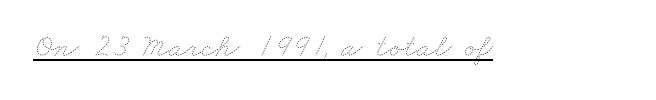
Underlined type. Character widths vary here, with narrow letters taking less room than wide ones. Nothing unusual about the tracking: characters are spaced as the font intends. Each stroke keeps to a modest, everyday thickness or less.
